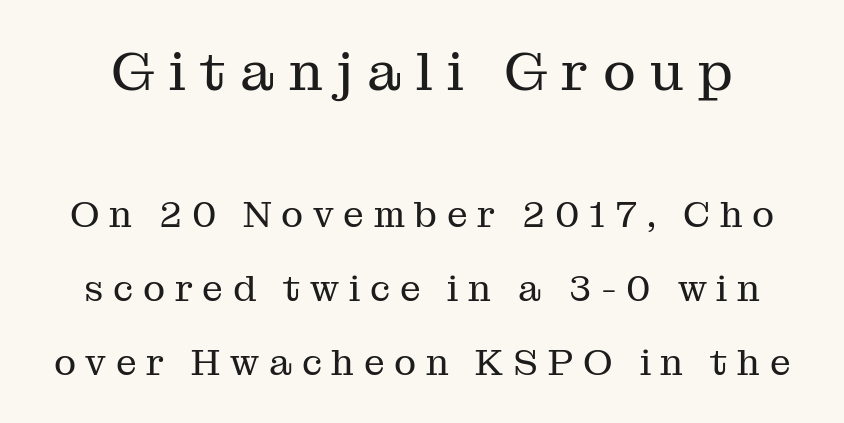
The face used here is proportionally spaced, like ordinary book or web type. Note: larger setting up top, smaller setting below. You could only call the tracking loose — the letters float apart. Do the letters lean? They stand straight. Classification — serif.
